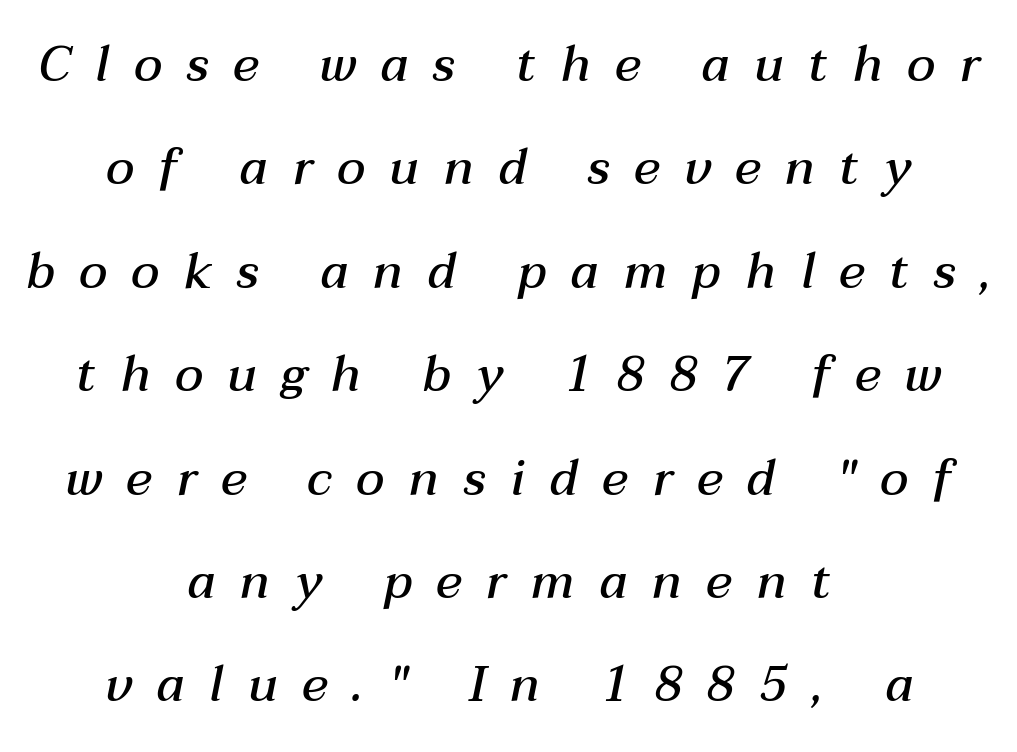
The image shows 49 px semibold type, italic (leaning right); set centered, loose line spacing (2.11x), unusually wide letter spacing (+0.5 em), not underlined; medium stroke contrast and a medium x-height.
